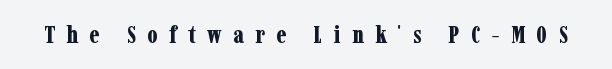
The passage shown is emphatically bold. The zone under the glyphs is completely vacant. The lettering holds an erect, upright posture throughout. Words appear elongated and porous because spacing is wide.
